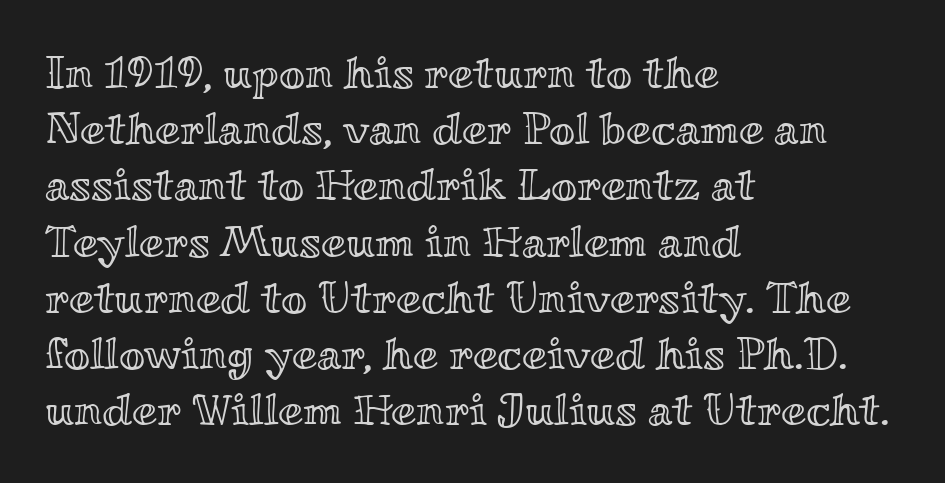
The passage shown is not underscored anywhere. The type is set solid horizontally, with unmodified tracking. Teacher's note: observe the even left margin — that is flush-left alignment. The rows are spaced the way most documents space them. Character widths vary here, with narrow letters taking less room than wide ones. When letters stand straight like this, we call the style roman or upright.
